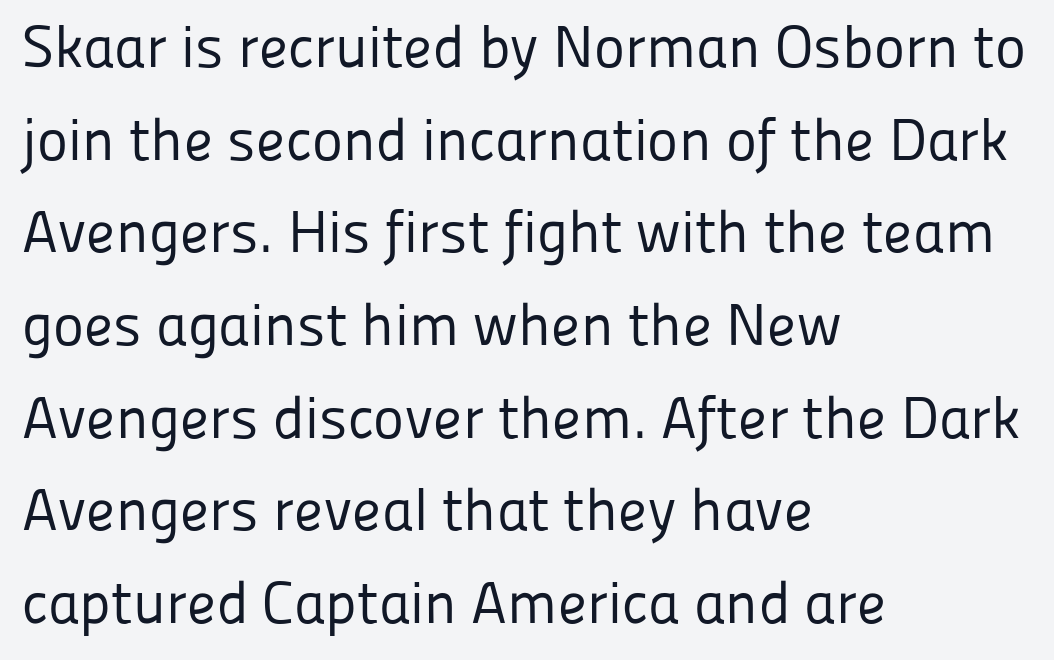
The image shows 59 px regular-weight sans-serif type, upright; set left-aligned, normal line spacing (1.57x), normal letter spacing, not underlined; low stroke contrast and a medium x-height.
